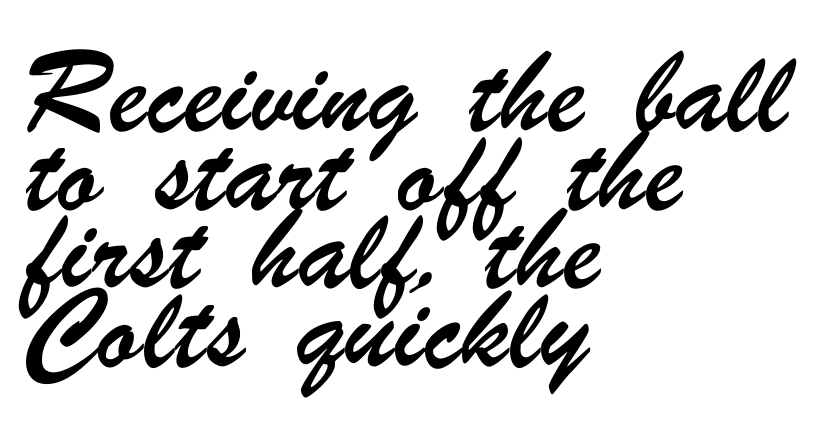
The baseline area is clear. This sample uses a sans-serif face. The letterforms sit shoulder to shoulder at normal distance. Successive baselines arrive at the customary interval. Note the varied advance widths — an 'i' is clearly narrower than an 'm'.
